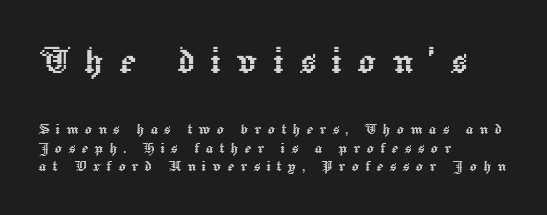
The image shows 45 px text type, upright; set left-aligned, tight line spacing (1.03x), unusually wide letter spacing (+0.34 em), not underlined; the first (top) block is 2.5x larger; a medium x-height.
